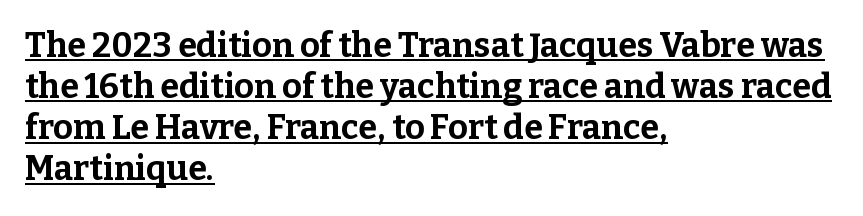
{"serif": "yes", "italic": "no", "bold": "yes", "weight": "bold", "width": "normal", "stroke_contrast": "low", "x_height": "medium", "monospaced": "no", "underline": "yes", "align": "left", "line_spacing_ratio": 1.21, "letter_spacing": "normal", "letter_spacing_em": 0.0, "glyph_px": 34}
